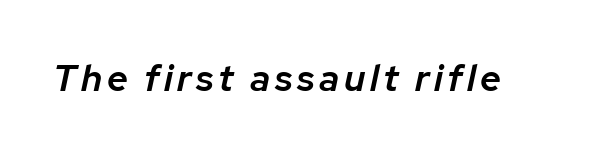
The image shows 37 px semibold type, italic (leaning right); set not underlined; low stroke contrast and a medium x-height.
